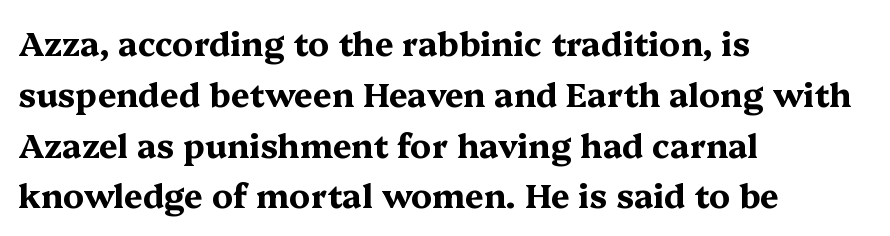
{"serif": "yes", "italic": "no", "bold": "yes", "weight": "bold", "width": "wide", "stroke_contrast": "medium", "x_height": "medium", "monospaced": "no", "underline": "no", "align": "left", "line_spacing": "normal", "line_spacing_ratio": 1.54, "letter_spacing": "normal", "letter_spacing_em": 0.0, "glyph_px": 33}
